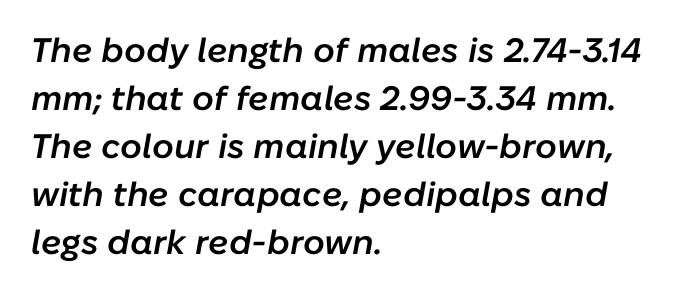
Q: Is the text bold? A: Semi-bold.
Q: Is the text italic (slanted)? A: Yes, it leans right by about 10 degrees.
Q: Is the text underlined? A: No.
Q: How is the paragraph aligned? A: Left-aligned.
Q: Is the spacing between letters normal or unusually wide? A: Normal.
Q: Is the spacing between lines tight, normal or loose? A: Normal.
Q: Width (condensed, normal, or wide)? A: Normal.
Q: Stroke contrast? A: Low.
Q: x-height? A: Medium.
Q: Monospaced? A: No.
